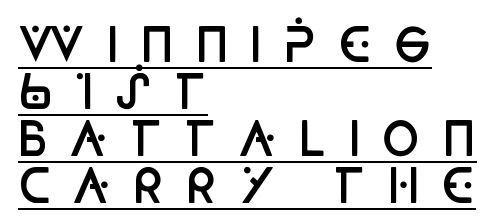
The image shows 46 px semibold, condensed sans-serif type, upright; set left-aligned, tight line spacing (1.02x), unusually wide letter spacing (+0.45 em), underlined; low stroke contrast and a large x-height.
